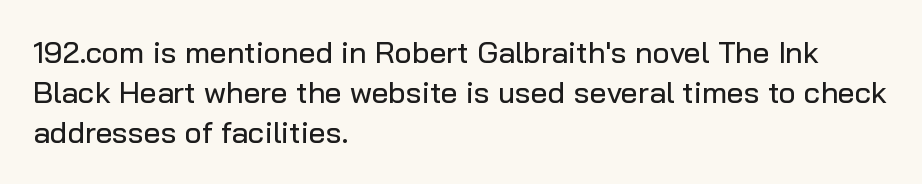
The letters advance in unequal steps, a hallmark of proportional type. Descender tails drop into unmarked territory. Typographically, this falls in the sans-serif category. The designer left line spacing at the default. Words appear dense and cohesive because spacing is normal.
